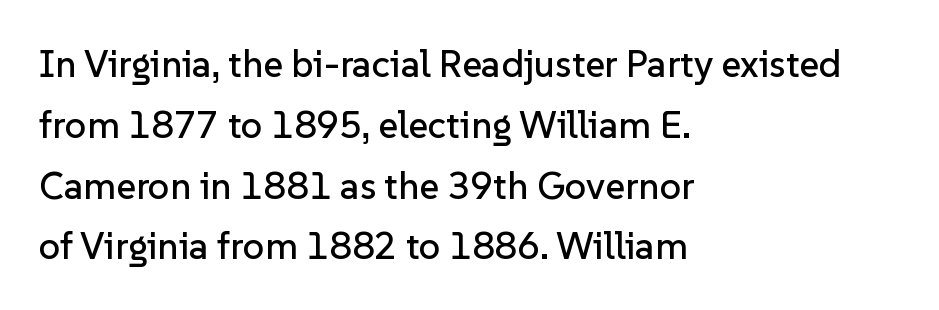
The letters advance in unequal steps, a hallmark of proportional type. The vertical gap from one line to the next is medium. The rendering keeps characters at their native spacing. A roman cut, with each character standing at attention.
